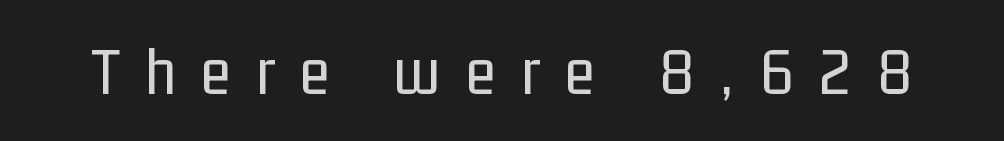
The letters stand straight up with perfectly vertical stems. Does extra space separate the letters? Yes, quite a lot of it. Think of a printed novel: that variable character pitch is what you see here. Examine the stroke ends and you'll find no serifs. The face looks like a standard text weight, possibly lighter. Unmarked baselines from the first word to the last.
